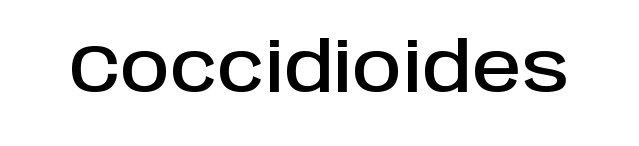
Q: Is the text italic (slanted)? A: No, it is upright.
Q: Is the typeface a serif or a sans-serif typeface? A: Sans-serif.
Q: Is the text underlined? A: No.
Q: Is the spacing between letters normal or unusually wide? A: Normal.
Q: Width (condensed, normal, or wide)? A: Normal.
Q: Stroke contrast? A: Low.
Q: x-height? A: Large.
Q: Monospaced? A: No.
